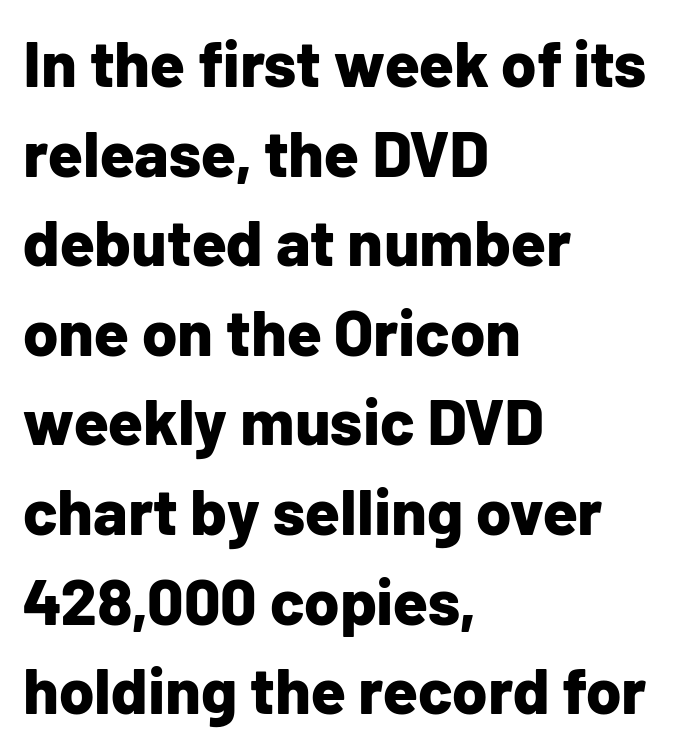
The image shows 64 px bold sans-serif type, upright; set left-aligned, normal line spacing (1.4x), normal letter spacing, not underlined; low stroke contrast and a medium x-height.
